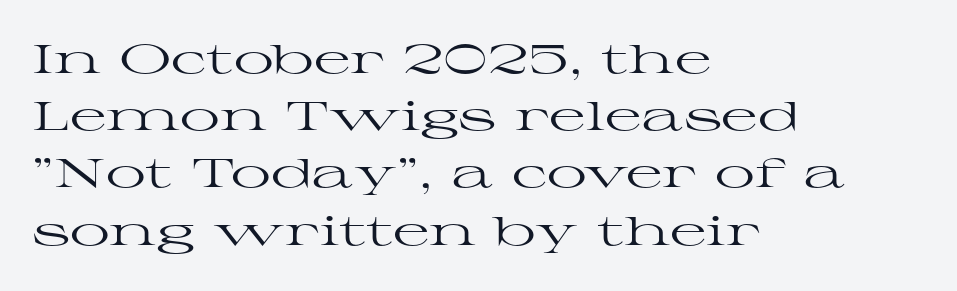
{"serif": "yes", "italic": "no", "bold": "no", "weight": "regular", "width": "wide", "stroke_contrast": "high", "x_height": "medium", "monospaced": "no", "underline": "no", "align": "left", "line_spacing": "normal", "line_spacing_ratio": 1.43, "letter_spacing": "normal", "letter_spacing_em": 0.0, "glyph_px": 40}
